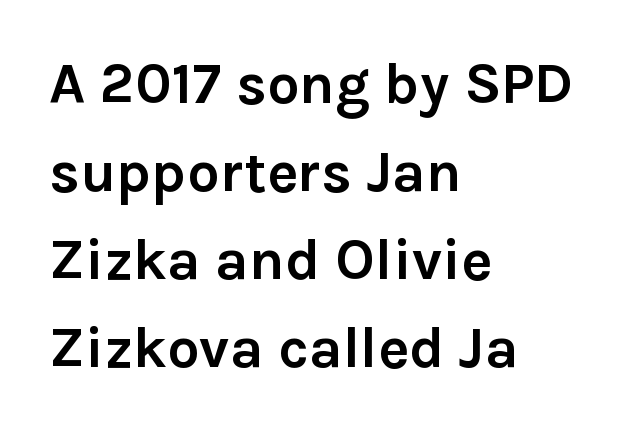
Q: Is the text bold? A: Yes.
Q: Is the text italic (slanted)? A: No, it is upright.
Q: Is the typeface a serif or a sans-serif typeface? A: Sans-serif.
Q: Is the text underlined? A: No.
Q: How is the paragraph aligned? A: Left-aligned.
Q: Is the spacing between letters normal or unusually wide? A: Normal.
Q: Is the spacing between lines tight, normal or loose? A: Normal.
Q: Width (condensed, normal, or wide)? A: Normal.
Q: Stroke contrast? A: Low.
Q: x-height? A: Medium.
Q: Monospaced? A: No.
